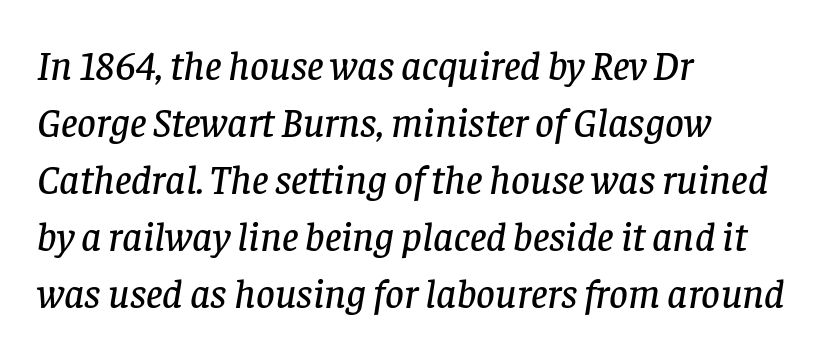
Q: Is the text italic (slanted)? A: Yes, it leans right by about 8 degrees.
Q: Is the typeface a serif or a sans-serif typeface? A: Serif.
Q: Is the text underlined? A: No.
Q: How is the paragraph aligned? A: Left-aligned.
Q: Is the spacing between letters normal or unusually wide? A: Normal.
Q: Is the spacing between lines tight, normal or loose? A: Normal.
Q: Width (condensed, normal, or wide)? A: Normal.
Q: Stroke contrast? A: Low.
Q: x-height? A: Large.
Q: Monospaced? A: No.
